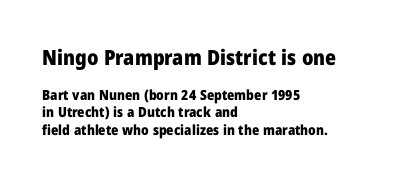
{"italic": "no", "bold": "yes", "underline": "no", "align": "left", "line_spacing_ratio": 1.24, "letter_spacing": "normal", "letter_spacing_em": 0.0, "larger_block": "first", "size_ratio": 1.5, "glyph_px": 21}
